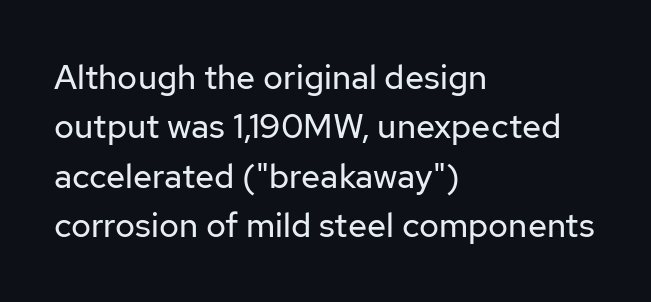
Q: Is the text bold? A: No.
Q: Is the text italic (slanted)? A: No, it is upright.
Q: Is the typeface a serif or a sans-serif typeface? A: Sans-serif.
Q: Is the text underlined? A: No.
Q: How is the paragraph aligned? A: Left-aligned.
Q: Is the spacing between letters normal or unusually wide? A: Normal.
Q: Is the spacing between lines tight, normal or loose? A: Normal.
Q: Width (condensed, normal, or wide)? A: Normal.
Q: Stroke contrast? A: Low.
Q: x-height? A: Medium.
Q: Monospaced? A: No.
